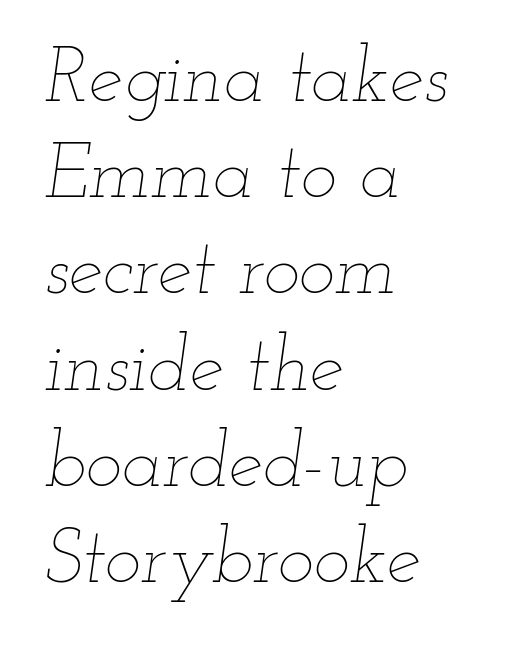
Each stroke keeps to a modest, everyday thickness or less. The passage shown is not underscored anywhere. Baseline-to-baseline distance is the conventional proportion of letter height. Rendered with sloped, italic letterforms. Glyph-to-glyph distance matches everyday printed text. A typesetter would call this proportional, since set widths differ per character.
